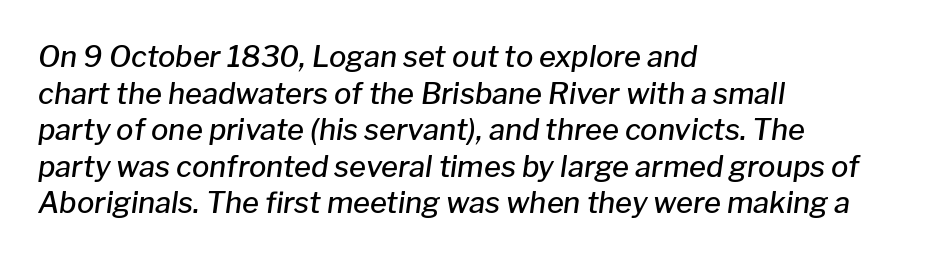
{"italic": "yes", "lean": "right", "slant_degrees": 8, "bold": "semi", "weight": "semibold", "width": "normal", "stroke_contrast": "low", "x_height": "medium", "monospaced": "no", "underline": "no", "align": "left", "line_spacing": "normal", "line_spacing_ratio": 1.26, "letter_spacing": "normal", "letter_spacing_em": 0.0, "glyph_px": 29}
